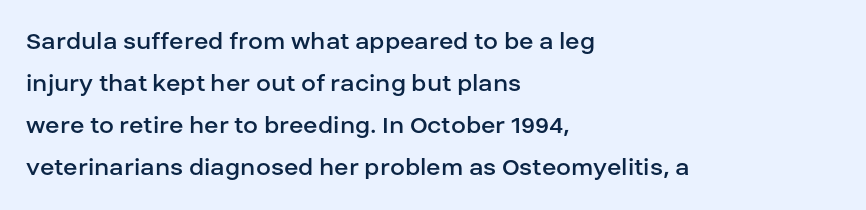
The image shows 27 px text type, upright; set left-aligned, normal line spacing (1.56x), normal letter spacing, not underlined.
